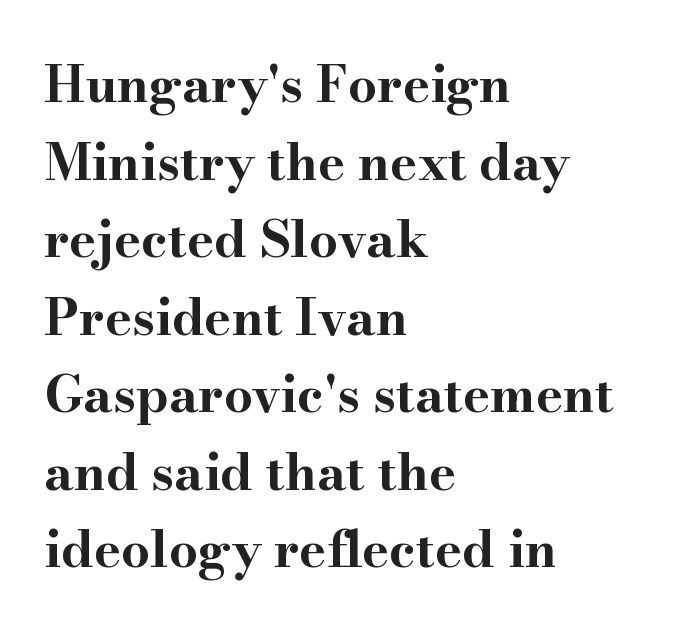
The image shows 51 px bold, wide serif type, upright; set left-aligned, normal line spacing (1.52x), normal letter spacing, not underlined; high stroke contrast and a small x-height.
